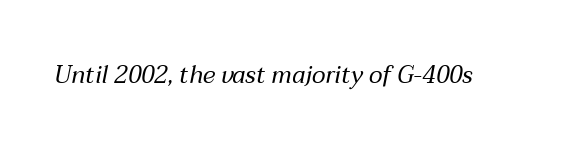
No extra tracking has been applied to these lines. Stems and bowls with no extra thickness — not bold. The whole block is typeset with a tilt. Beneath every word, the page is bare.
